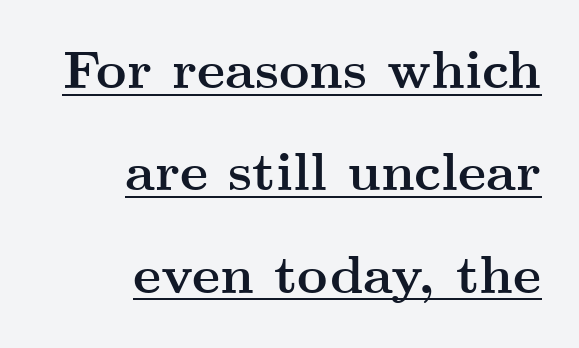
Q: Is the text bold? A: Yes.
Q: Is the text italic (slanted)? A: No, it is upright.
Q: Is the typeface a serif or a sans-serif typeface? A: Serif.
Q: Is the text underlined? A: Yes.
Q: How is the paragraph aligned? A: Right-aligned.
Q: Is the spacing between letters normal or unusually wide? A: Normal.
Q: Is the spacing between lines tight, normal or loose? A: Loose.
Q: Width (condensed, normal, or wide)? A: Wide.
Q: Stroke contrast? A: Medium.
Q: x-height? A: Small.
Q: Monospaced? A: No.
